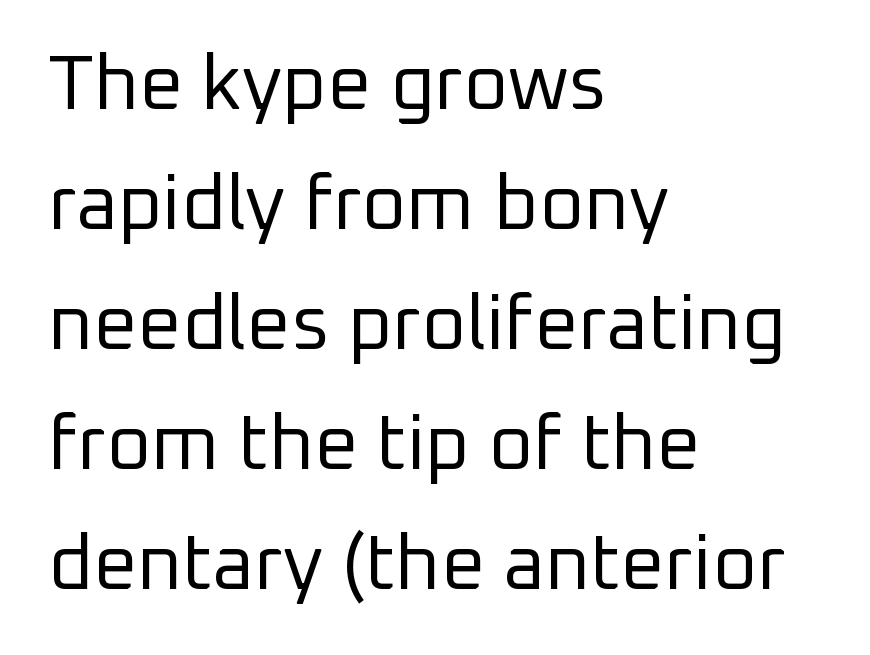
{"serif": "no", "italic": "no", "bold": "no", "weight": "regular", "width": "normal", "stroke_contrast": "low", "x_height": "medium", "monospaced": "no", "underline": "no", "align": "left", "line_spacing": "normal", "line_spacing_ratio": 1.56, "letter_spacing": "normal", "letter_spacing_em": 0.0, "glyph_px": 77}
